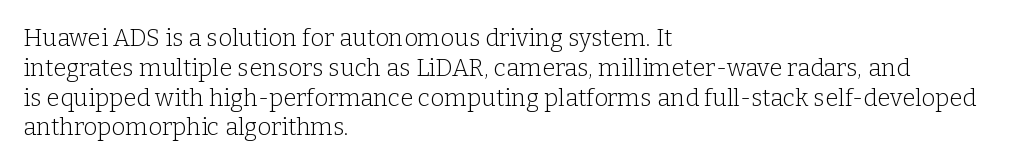
Q: Is the text bold? A: No.
Q: Is the text italic (slanted)? A: No, it is upright.
Q: Is the text underlined? A: No.
Q: How is the paragraph aligned? A: Left-aligned.
Q: Is the spacing between letters normal or unusually wide? A: Normal.
